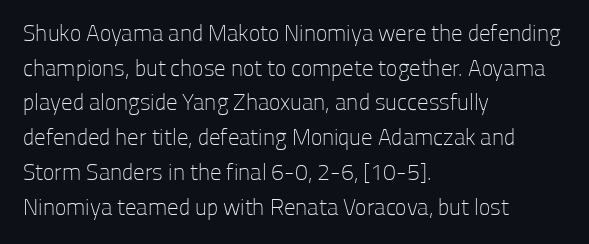
Q: Is the text bold? A: No.
Q: Is the text italic (slanted)? A: No, it is upright.
Q: Is the text underlined? A: No.
Q: How is the paragraph aligned? A: Left-aligned.
Q: Is the spacing between letters normal or unusually wide? A: Normal.
Q: Is the spacing between lines tight, normal or loose? A: Normal.
